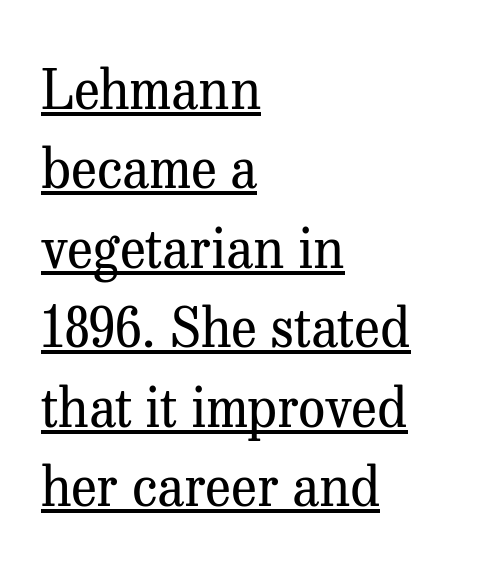
The image shows 54 px regular-weight serif type, upright; set left-aligned, normal line spacing (1.47x), normal letter spacing, underlined; medium stroke contrast and a medium x-height.
